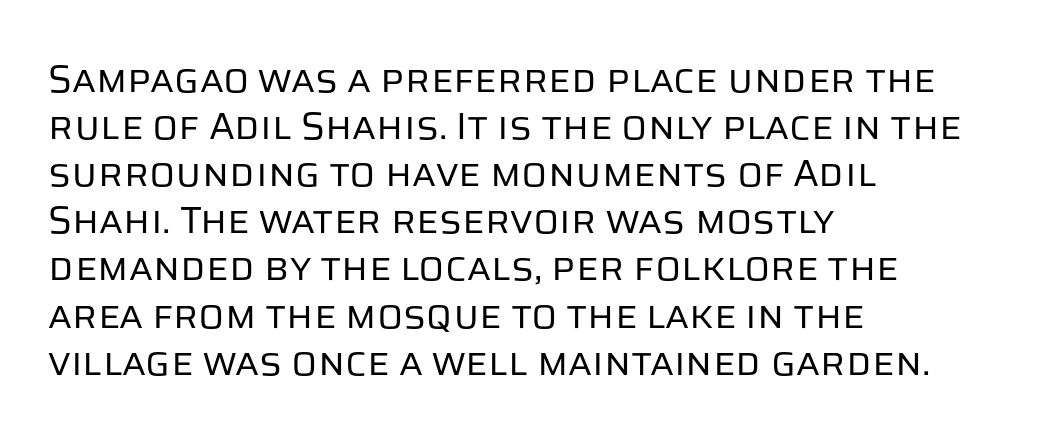
{"serif": "no", "italic": "no", "bold": "no", "weight": "regular", "width": "normal", "stroke_contrast": "low", "x_height": "large", "monospaced": "no", "underline": "no", "align": "left", "line_spacing_ratio": 1.24, "letter_spacing": "normal", "letter_spacing_em": 0.0, "glyph_px": 38}
